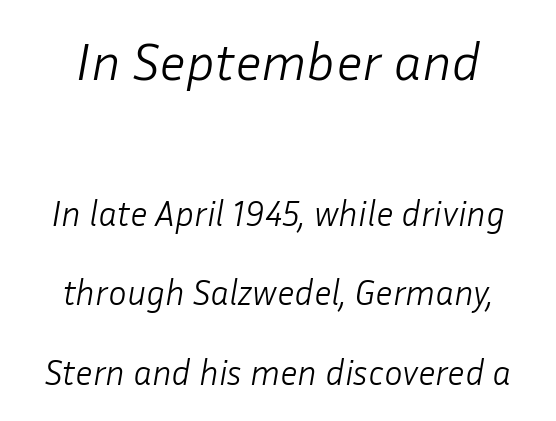
Q: Is the text bold? A: No.
Q: Is the text italic (slanted)? A: Yes, it leans right by about 10 degrees.
Q: Is the text underlined? A: No.
Q: Is the spacing between letters normal or unusually wide? A: Normal.
Q: Is the spacing between lines tight, normal or loose? A: Loose.
Q: Which block of text is set in a larger size, the first (top) or the second (bottom)? A: The first (top) one.
Q: Width (condensed, normal, or wide)? A: Normal.
Q: Stroke contrast? A: Low.
Q: x-height? A: Medium.
Q: Monospaced? A: No.
